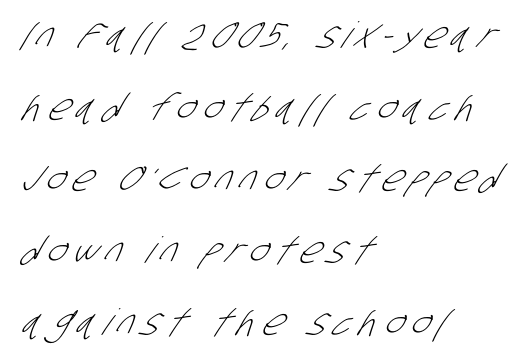
How are the letters spaced? Widely, with obvious added tracking. Nothing heavy about these letters — not bold at all. Looks like regular typesetting: each glyph gets only the width it needs. This sample trades compactness for vertical openness between lines.
